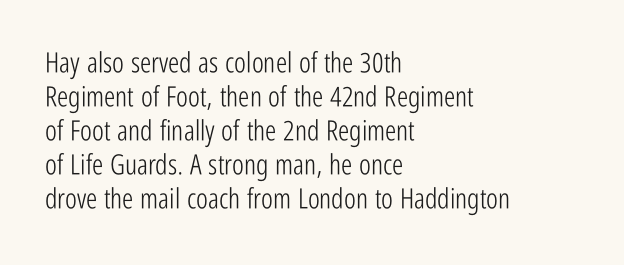
The image shows 28 px light, condensed sans-serif type, upright; set left-aligned, line spacing 1.21x, normal letter spacing, not underlined; low stroke contrast and a medium x-height.
